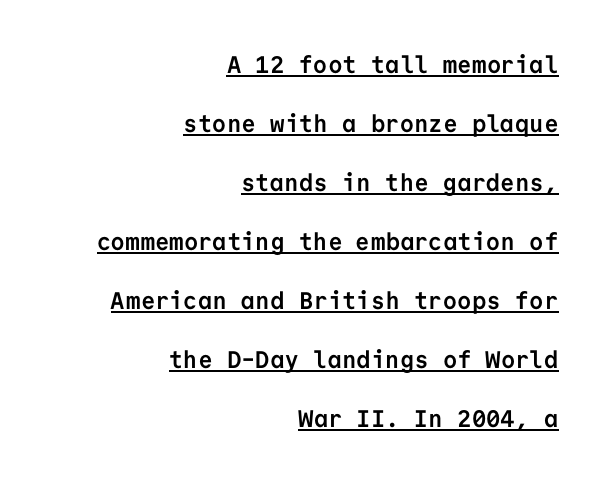
Q: Is the text bold? A: Yes.
Q: Is the text italic (slanted)? A: No, it is upright.
Q: Is the text underlined? A: Yes.
Q: How is the paragraph aligned? A: Right-aligned.
Q: Is the spacing between letters normal or unusually wide? A: Normal.
Q: Is the spacing between lines tight, normal or loose? A: Loose.
